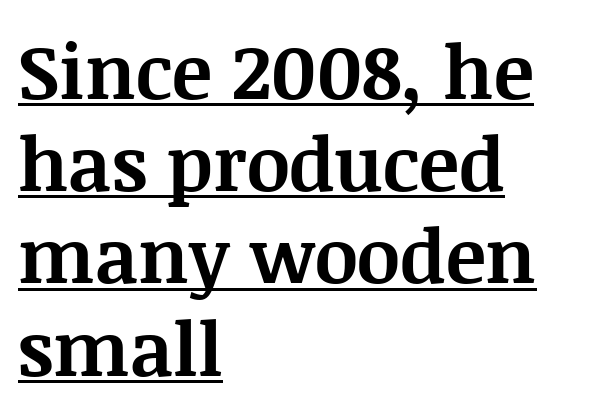
The glyphs in this specimen are seriffed. How heavy is the stroke? Heavy — this is a bold. Typeset ragged right — the left edge is the straight one. This sample has the flowing, uneven cadence of proportional lettering. In terms of posture, this sample is upright. Beneath each row of characters lies a ruled line.
